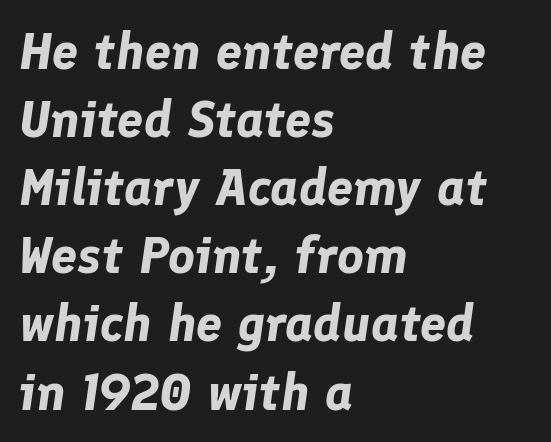
Q: Is the text bold? A: Yes.
Q: Is the text italic (slanted)? A: Yes, it leans right by about 8 degrees.
Q: Is the text underlined? A: No.
Q: How is the paragraph aligned? A: Left-aligned.
Q: Is the spacing between letters normal or unusually wide? A: Normal.
Q: Is the spacing between lines tight, normal or loose? A: Normal.
Q: Width (condensed, normal, or wide)? A: Normal.
Q: Stroke contrast? A: Low.
Q: x-height? A: Medium.
Q: Monospaced? A: No.
